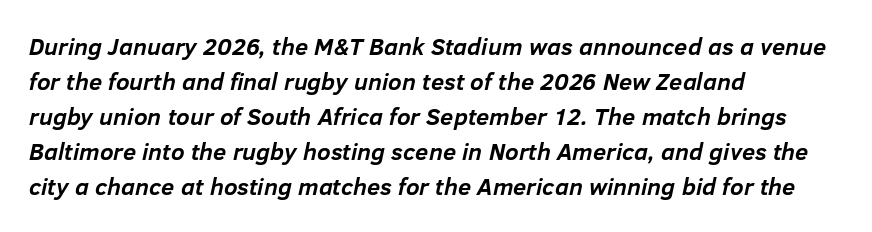
Q: Is the text bold? A: Yes.
Q: Is the text italic (slanted)? A: Yes, it leans right by about 12 degrees.
Q: Is the text underlined? A: No.
Q: How is the paragraph aligned? A: Left-aligned.
Q: Is the spacing between letters normal or unusually wide? A: Normal.
Q: Is the spacing between lines tight, normal or loose? A: Normal.
